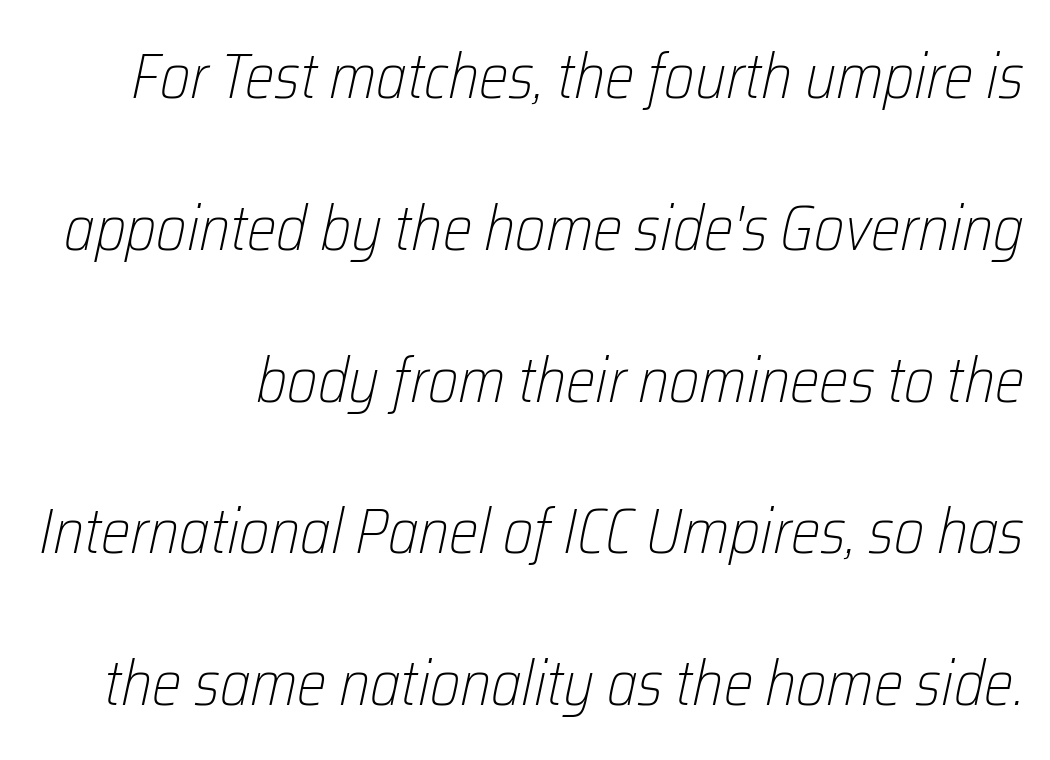
{"italic": "yes", "lean": "right", "slant_degrees": 12, "bold": "no", "weight": "light", "width": "condensed", "stroke_contrast": "low", "x_height": "medium", "monospaced": "no", "underline": "no", "line_spacing": "loose", "line_spacing_ratio": 2.41, "letter_spacing": "normal", "letter_spacing_em": 0.0, "glyph_px": 63}
